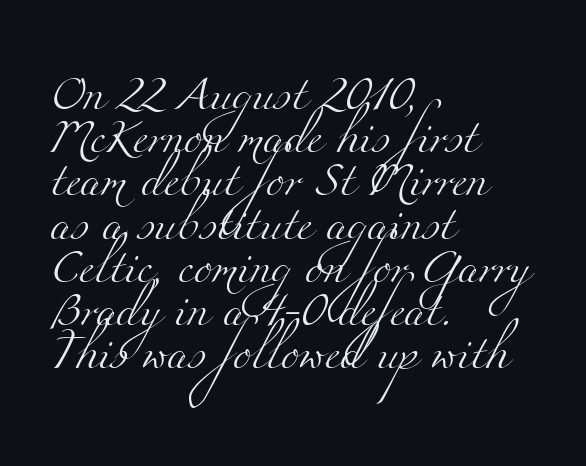
The image shows 34 px light, wide type; set left-aligned, normal line spacing (1.27x), normal letter spacing, not underlined; medium stroke contrast and a small x-height.
